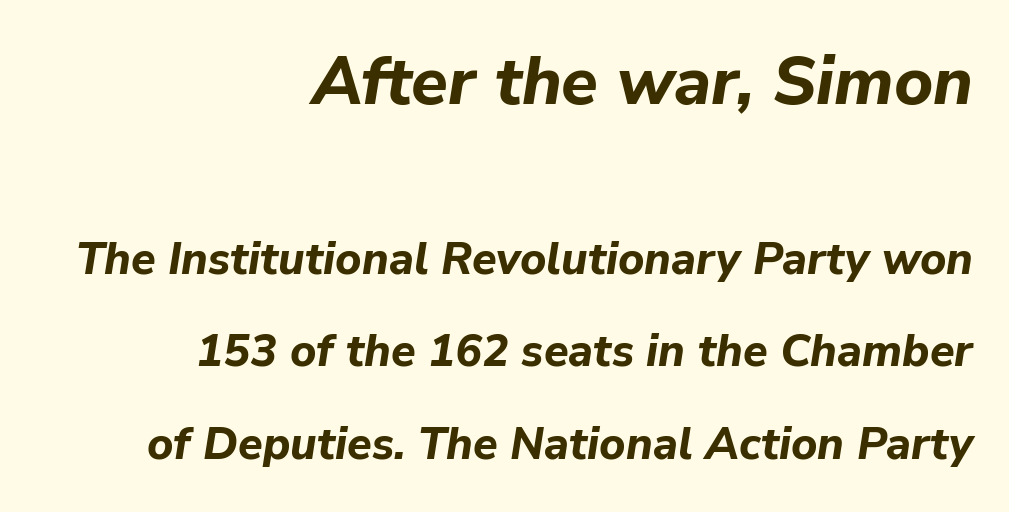
The image shows 67 px bold type, italic (leaning right); set right-aligned, loose line spacing (2.06x), normal letter spacing, not underlined; the first (top) block is 1.49x larger; low stroke contrast and a medium x-height.
